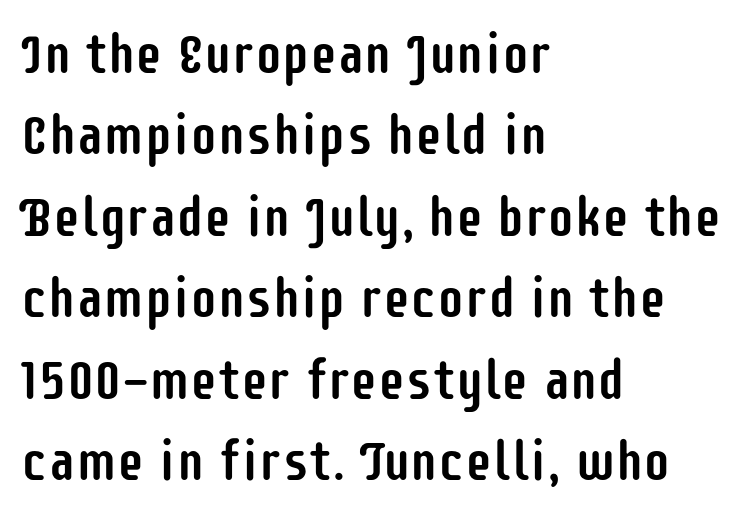
The font's upright variant was chosen for this text. Examine the stroke ends and you'll find no serifs. Every row of glyphs begins at an identical x-position on the left. Tracking value appears to be zero — textbook default spacing.
